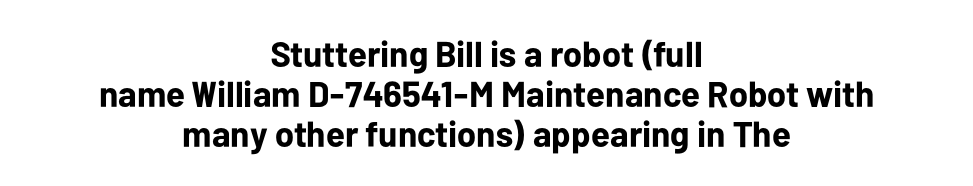
Q: Is the text bold? A: Yes.
Q: Is the text italic (slanted)? A: No, it is upright.
Q: Is the typeface a serif or a sans-serif typeface? A: Sans-serif.
Q: Is the text underlined? A: No.
Q: How is the paragraph aligned? A: Centered.
Q: Is the spacing between letters normal or unusually wide? A: Normal.
Q: Is the spacing between lines tight, normal or loose? A: Tight.
Q: Width (condensed, normal, or wide)? A: Normal.
Q: Stroke contrast? A: Low.
Q: x-height? A: Medium.
Q: Monospaced? A: No.
